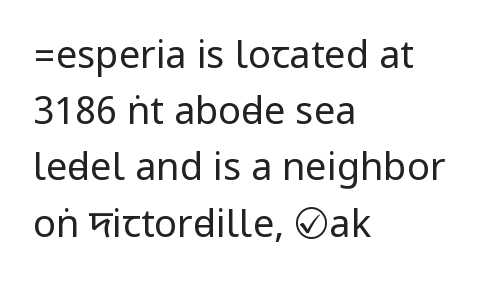
The image shows 38 px regular-weight, condensed sans-serif type, upright; set left-aligned, normal line spacing (1.48x), normal letter spacing, not underlined; low stroke contrast.
